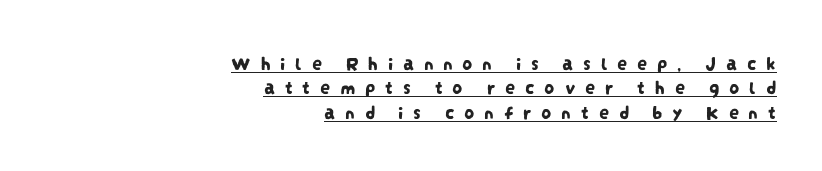
Horizontal alignment here is rightward, an uncommon choice for prose. Does extra space separate the letters? Yes, quite a lot of it. Beneath each row of characters lies a ruled line.
